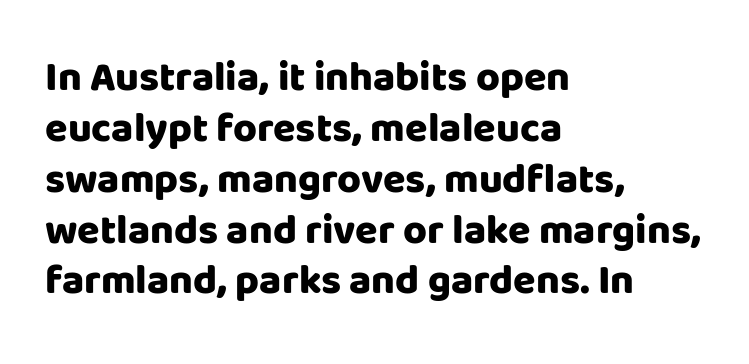
{"serif": "no", "italic": "no", "bold": "yes", "weight": "heavy", "width": "normal", "stroke_contrast": "low", "x_height": "large", "monospaced": "no", "underline": "no", "align": "left", "line_spacing_ratio": 1.24, "letter_spacing": "normal", "letter_spacing_em": 0.0, "glyph_px": 41}
